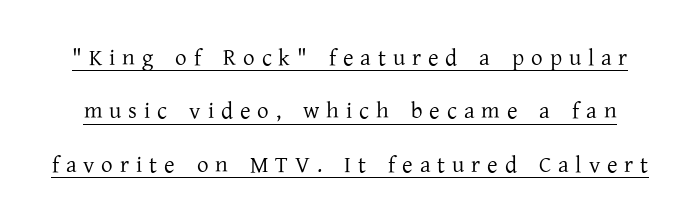
{"italic": "no", "bold": "no", "underline": "yes", "line_spacing": "loose", "line_spacing_ratio": 2.32, "letter_spacing": "wide", "letter_spacing_em": 0.3, "glyph_px": 23}
